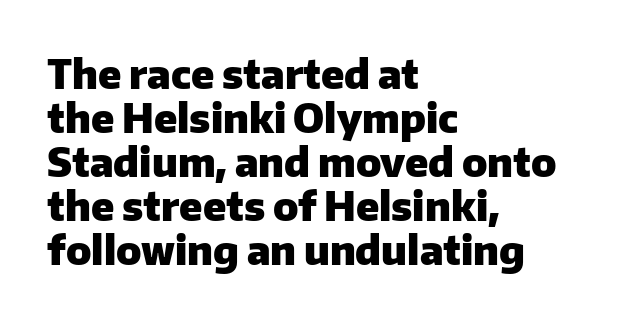
The image shows 40 px heavy sans-serif type, upright; set left-aligned, tight line spacing (1.1x), normal letter spacing, not underlined; low stroke contrast and a medium x-height.
